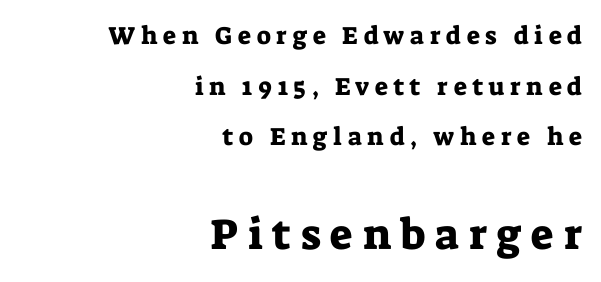
{"serif": "yes", "italic": "no", "width": "normal", "stroke_contrast": "low", "x_height": "medium", "monospaced": "no", "underline": "no", "align": "right", "line_spacing": "loose", "line_spacing_ratio": 2.03, "letter_spacing": "wide", "letter_spacing_em": 0.23, "larger_block": "second", "size_ratio": 1.72, "glyph_px": 43}
